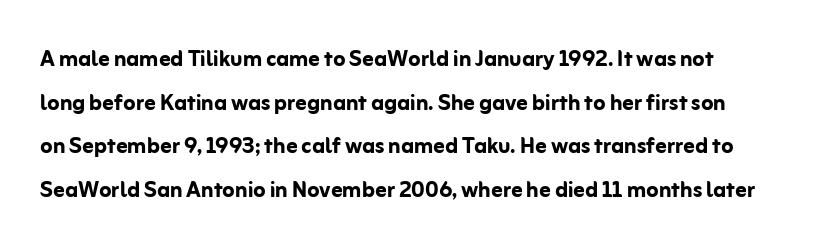
The image shows 28 px semibold sans-serif type, upright; set normal line spacing (1.56x), normal letter spacing, not underlined; low stroke contrast and a medium x-height.
